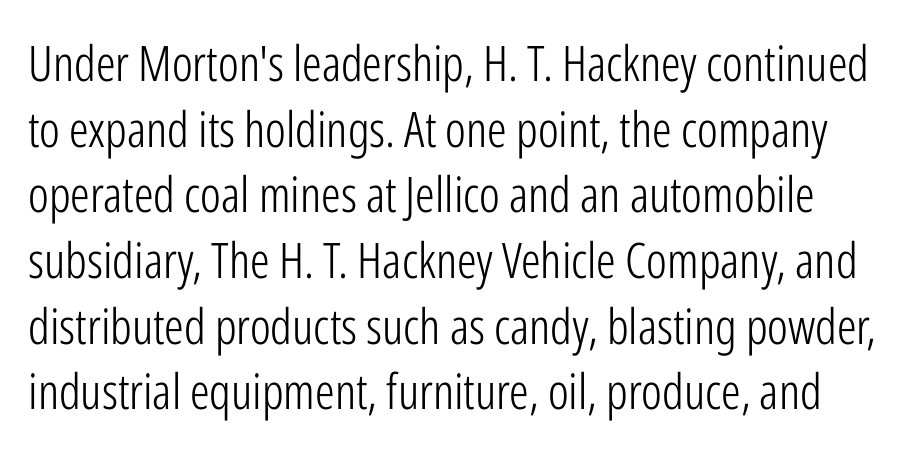
Q: Is the text bold? A: No.
Q: Is the text italic (slanted)? A: No, it is upright.
Q: Is the typeface a serif or a sans-serif typeface? A: Sans-serif.
Q: Is the text underlined? A: No.
Q: Is the spacing between letters normal or unusually wide? A: Normal.
Q: Is the spacing between lines tight, normal or loose? A: Normal.
Q: Width (condensed, normal, or wide)? A: Condensed.
Q: Stroke contrast? A: Low.
Q: x-height? A: Medium.
Q: Monospaced? A: No.
